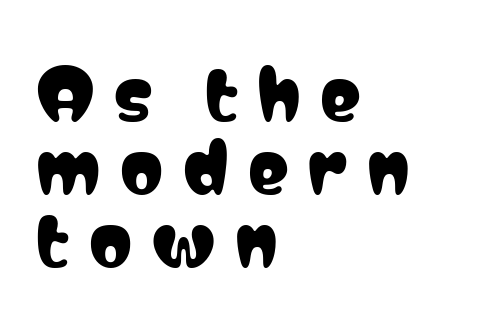
The image shows 68 px condensed sans-serif type, upright; set left-aligned, tight line spacing (1.07x), unusually wide letter spacing (+0.29 em), not underlined; low stroke contrast and a medium x-height.
